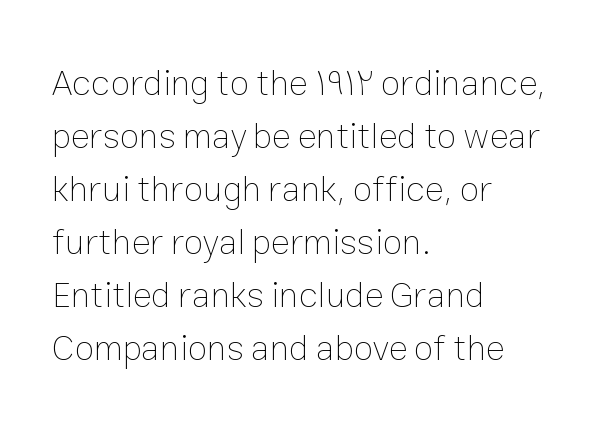
Q: Is the text bold? A: No.
Q: Is the text italic (slanted)? A: No, it is upright.
Q: Is the text underlined? A: No.
Q: How is the paragraph aligned? A: Left-aligned.
Q: Is the spacing between letters normal or unusually wide? A: Normal.
Q: Is the spacing between lines tight, normal or loose? A: Normal.
Q: Width (condensed, normal, or wide)? A: Normal.
Q: Stroke contrast? A: Low.
Q: x-height? A: Medium.
Q: Monospaced? A: No.
